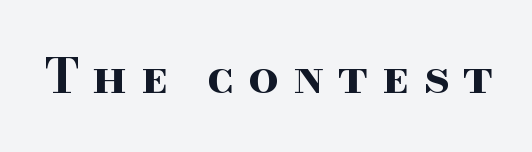
{"serif": "yes", "italic": "no", "bold": "yes", "weight": "bold", "width": "wide", "stroke_contrast": "high", "x_height": "small", "monospaced": "no", "underline": "no", "letter_spacing": "wide", "letter_spacing_em": 0.28, "glyph_px": 48}
